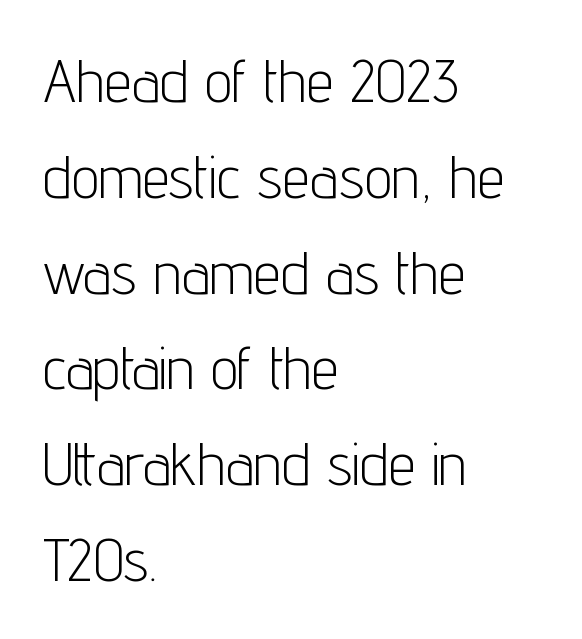
The image shows 61 px light, condensed sans-serif type, upright; set left-aligned, normal line spacing (1.57x), normal letter spacing, not underlined; low stroke contrast and a medium x-height.
